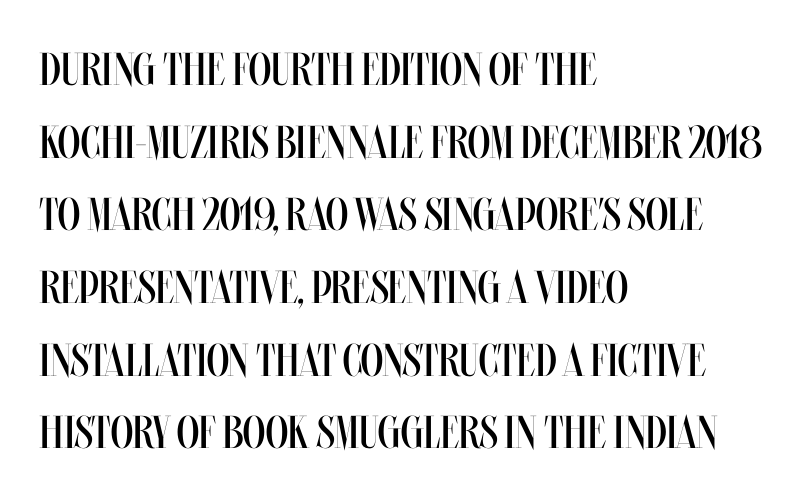
{"italic": "no", "bold": "no", "weight": "regular", "width": "condensed", "stroke_contrast": "medium", "x_height": "large", "monospaced": "no", "underline": "no", "align": "left", "line_spacing": "normal", "line_spacing_ratio": 1.58, "letter_spacing": "normal", "letter_spacing_em": 0.0, "glyph_px": 46}
